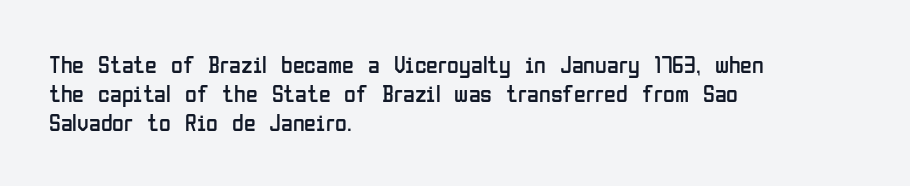
The image shows 24 px text type, upright; set left-aligned, line spacing 1.21x, normal letter spacing, not underlined.
